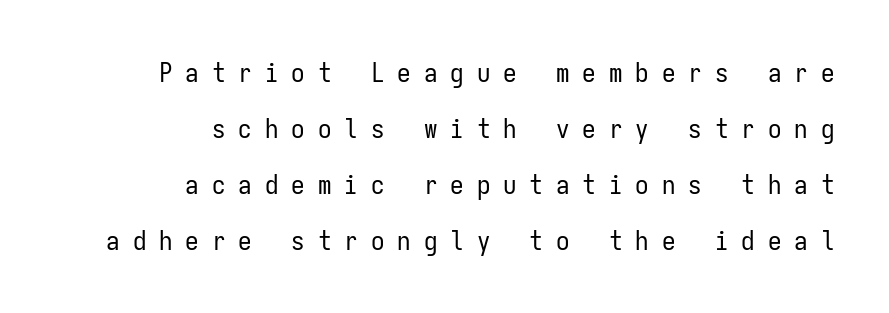
The axis of the letterforms is exactly vertical. Descender tails drop into unmarked territory. Honestly, the rows look like they've been pulled way apart. Visually the block forms a straight wall on the right and a jagged coastline on the left. Think standard paragraph weight, or any step lighter than that. Tracking value appears strongly positive — letters spread wide.
